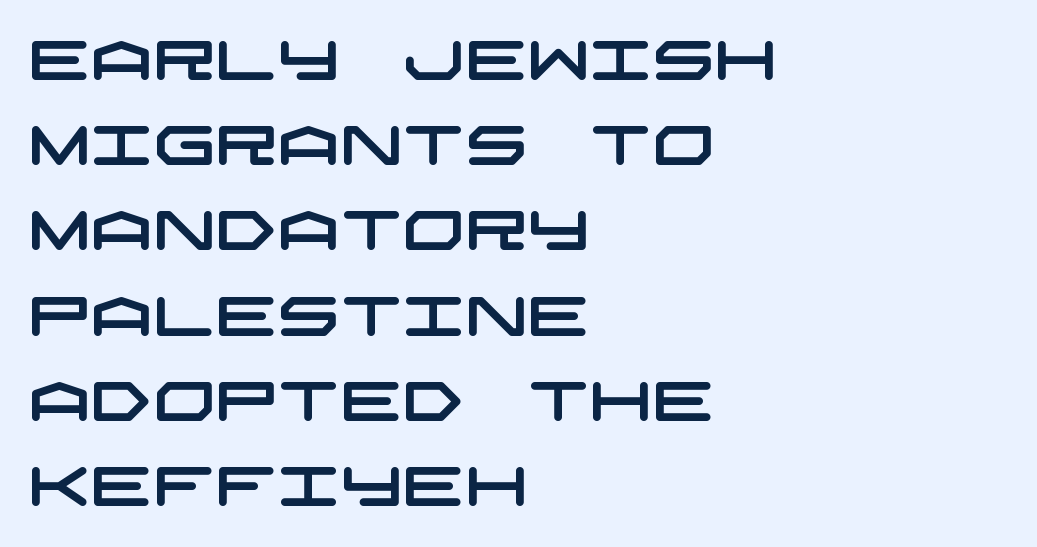
{"serif": "no", "width": "wide", "stroke_contrast": "low", "x_height": "large", "underline": "no", "align": "left", "line_spacing": "normal", "line_spacing_ratio": 1.55, "letter_spacing": "normal", "letter_spacing_em": 0.0, "glyph_px": 55}
